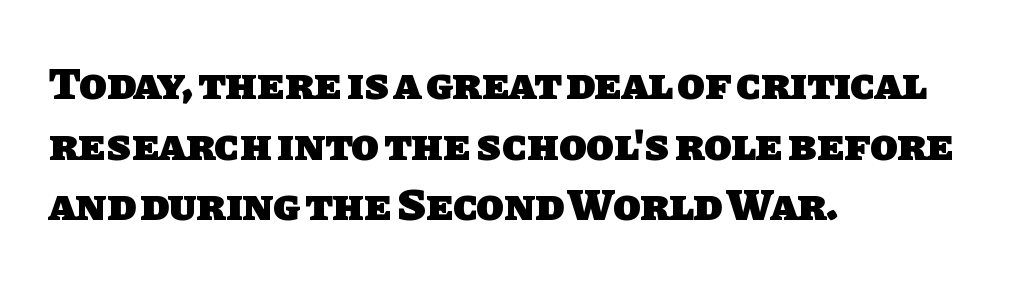
Q: Is the text bold? A: Yes.
Q: Is the typeface a serif or a sans-serif typeface? A: Sans-serif.
Q: Is the text underlined? A: No.
Q: How is the paragraph aligned? A: Left-aligned.
Q: Is the spacing between letters normal or unusually wide? A: Normal.
Q: Is the spacing between lines tight, normal or loose? A: Normal.
Q: Width (condensed, normal, or wide)? A: Normal.
Q: Stroke contrast? A: Low.
Q: x-height? A: Large.
Q: Monospaced? A: No.
